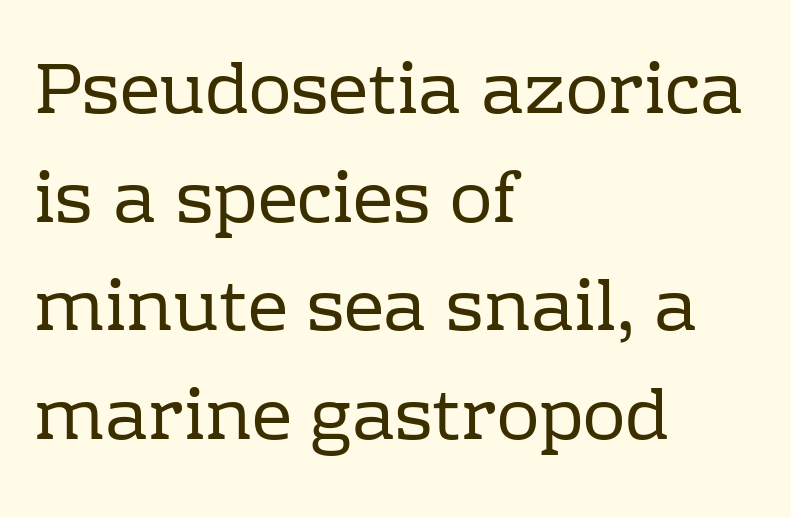
{"serif": "yes", "italic": "no", "bold": "no", "weight": "regular", "width": "normal", "stroke_contrast": "low", "x_height": "medium", "monospaced": "no", "underline": "no", "align": "left", "line_spacing": "normal", "line_spacing_ratio": 1.53, "letter_spacing": "normal", "letter_spacing_em": 0.0, "glyph_px": 71}
